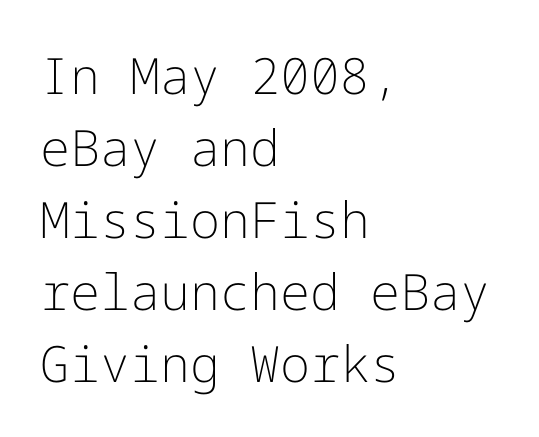
Q: Is the text bold? A: No.
Q: Is the text italic (slanted)? A: No, it is upright.
Q: Is the typeface a serif or a sans-serif typeface? A: Sans-serif.
Q: Is the text underlined? A: No.
Q: How is the paragraph aligned? A: Left-aligned.
Q: Is the spacing between letters normal or unusually wide? A: Normal.
Q: Is the spacing between lines tight, normal or loose? A: Normal.
Q: Width (condensed, normal, or wide)? A: Normal.
Q: Stroke contrast? A: Low.
Q: x-height? A: Medium.
